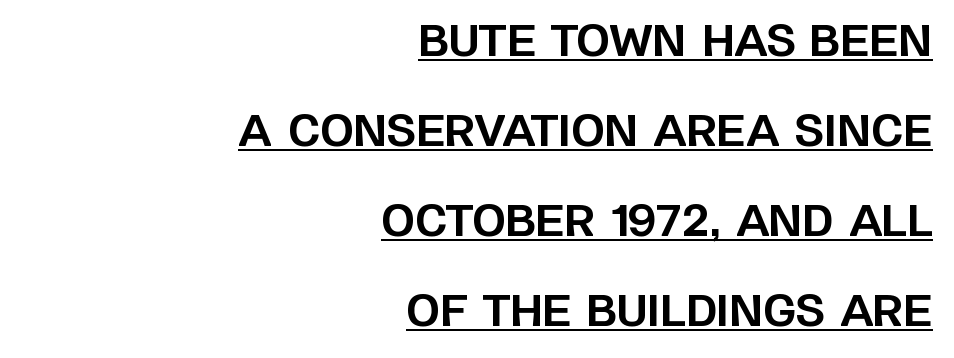
{"serif": "no", "italic": "no", "bold": "yes", "weight": "bold", "width": "normal", "stroke_contrast": "low", "x_height": "large", "monospaced": "no", "underline": "yes", "align": "right", "line_spacing": "loose", "line_spacing_ratio": 2.09, "letter_spacing": "normal", "letter_spacing_em": 0.0, "glyph_px": 43}
